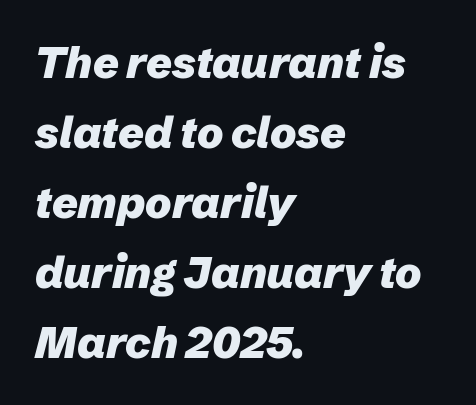
{"italic": "yes", "lean": "right", "slant_degrees": 12, "bold": "yes", "weight": "heavy", "width": "normal", "stroke_contrast": "low", "x_height": "medium", "monospaced": "no", "underline": "no", "align": "left", "line_spacing": "normal", "line_spacing_ratio": 1.59, "letter_spacing": "normal", "letter_spacing_em": 0.0, "glyph_px": 44}
